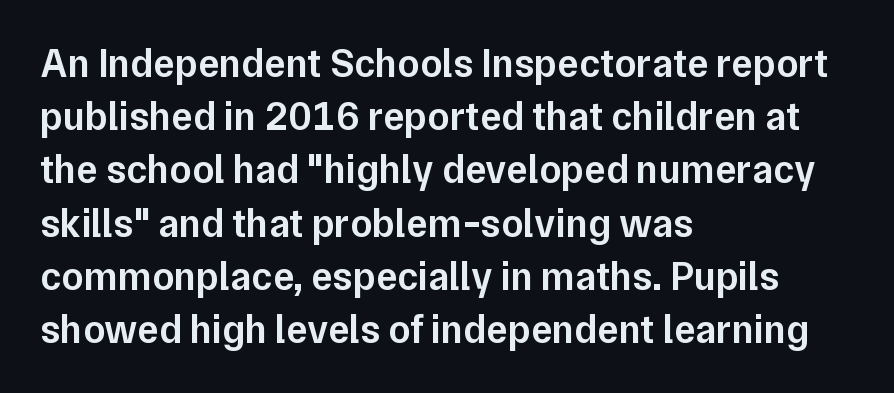
Q: Is the text bold? A: Semi-bold.
Q: Is the text italic (slanted)? A: No, it is upright.
Q: Is the typeface a serif or a sans-serif typeface? A: Sans-serif.
Q: Is the text underlined? A: No.
Q: How is the paragraph aligned? A: Left-aligned.
Q: Is the spacing between letters normal or unusually wide? A: Normal.
Q: Is the spacing between lines tight, normal or loose? A: Normal.
Q: Width (condensed, normal, or wide)? A: Normal.
Q: Stroke contrast? A: Low.
Q: x-height? A: Medium.
Q: Monospaced? A: No.
